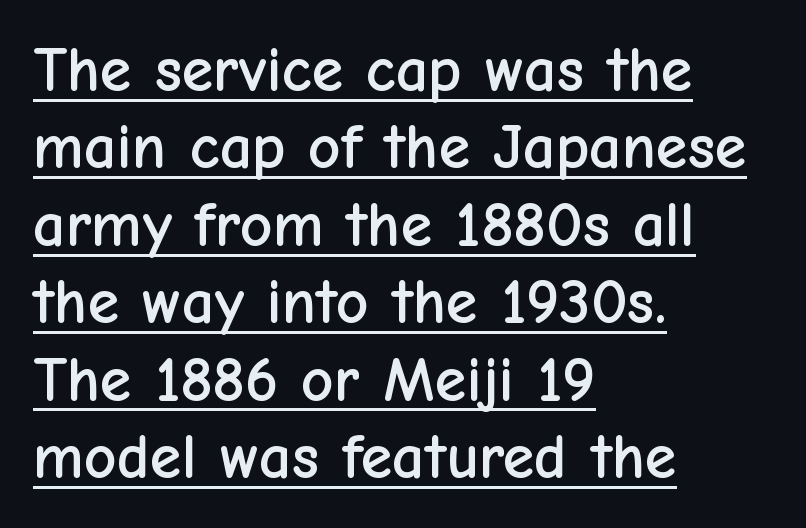
The image shows 64 px sans-serif type, upright; set left-aligned, line spacing 1.21x, normal letter spacing, underlined; low stroke contrast and a medium x-height.
